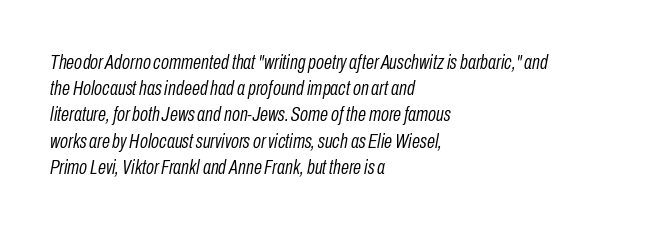
Q: Is the text bold? A: No.
Q: Is the text italic (slanted)? A: Yes, it leans right by about 10 degrees.
Q: Is the text underlined? A: No.
Q: How is the paragraph aligned? A: Left-aligned.
Q: Is the spacing between letters normal or unusually wide? A: Normal.
Q: Is the spacing between lines tight, normal or loose? A: Normal.
